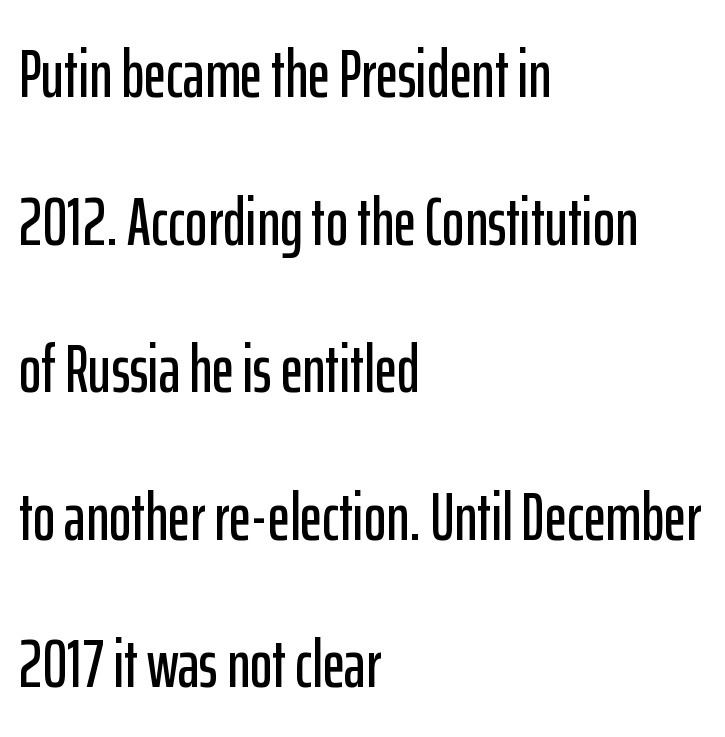
The image shows 68 px condensed sans-serif type, upright; set left-aligned, loose line spacing (2.17x), normal letter spacing, not underlined; low stroke contrast and a medium x-height.
